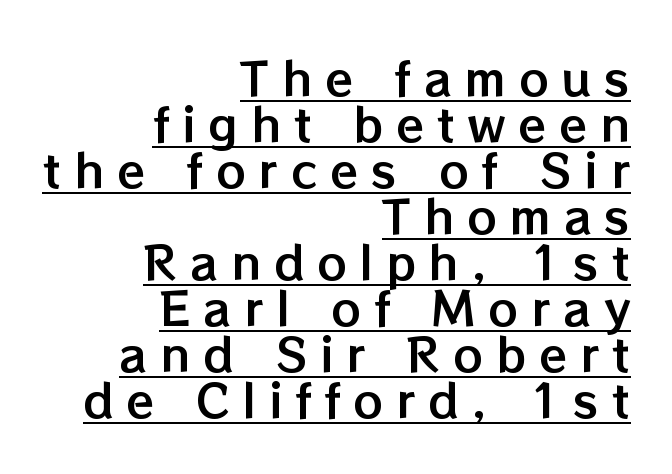
The image shows 46 px text type, upright; set right-aligned, tight line spacing (1.0x), unusually wide letter spacing (+0.28 em), underlined; low stroke contrast and a medium x-height.
